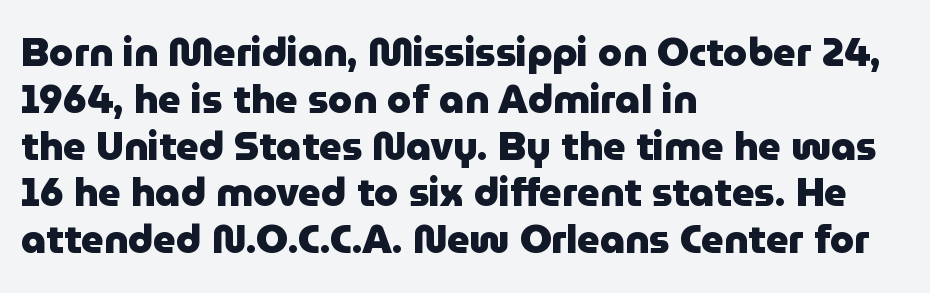
The image shows 39 px heavy sans-serif type, upright; set left-aligned, line spacing 1.2x, normal letter spacing, not underlined; low stroke contrast and a medium x-height.
